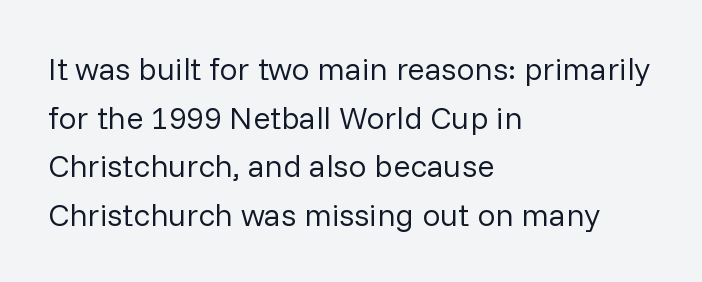
{"serif": "no", "italic": "no", "bold": "no", "weight": "regular", "width": "normal", "stroke_contrast": "low", "x_height": "medium", "monospaced": "no", "underline": "no", "align": "left", "line_spacing": "normal", "line_spacing_ratio": 1.52, "letter_spacing": "normal", "letter_spacing_em": 0.0, "glyph_px": 32}
